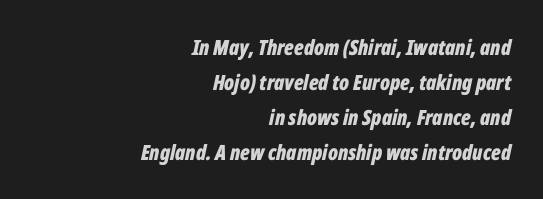
The text carries the slant typical of an italic or oblique font. The rendering uses a moderate line-height, typical for paragraphs. Is the type bold? Yes — the strokes are clearly thick and heavy. Spacing between characters is what you'd get straight out of the box.
